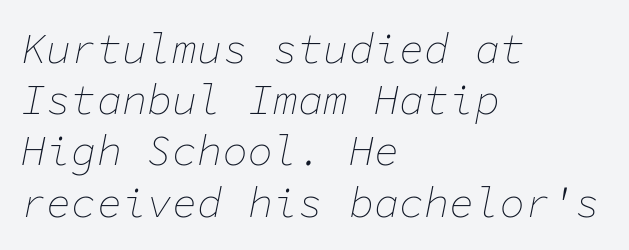
Does the lettering tilt? It does — this is italic. Look at the tracking — it's just the regular setting, nothing added. No extra ink here — the face is not bold. Decoration check: the copy has no underline. Every row of glyphs begins at an identical x-position on the left. The passage shown is typed in a monospace face where columns stay perfectly aligned.
